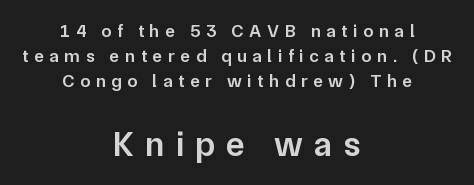
{"serif": "no", "italic": "no", "bold": "semi", "weight": "semibold", "width": "normal", "stroke_contrast": "low", "x_height": "medium", "monospaced": "no", "underline": "no", "align": "center", "line_spacing": "normal", "line_spacing_ratio": 1.38, "letter_spacing": "wide", "letter_spacing_em": 0.32, "larger_block": "second", "size_ratio": 1.94, "glyph_px": 35}
